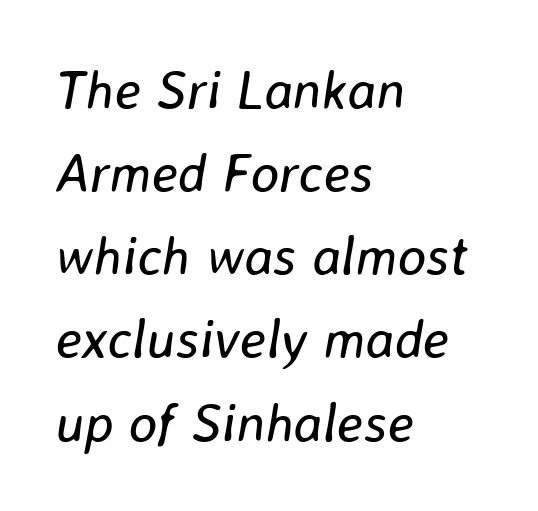
{"italic": "yes", "lean": "right", "slant_degrees": 8, "bold": "no", "weight": "regular", "width": "normal", "stroke_contrast": "low", "x_height": "medium", "monospaced": "no", "underline": "no", "align": "left", "line_spacing": "normal", "line_spacing_ratio": 1.54, "letter_spacing": "normal", "letter_spacing_em": 0.0, "glyph_px": 54}
